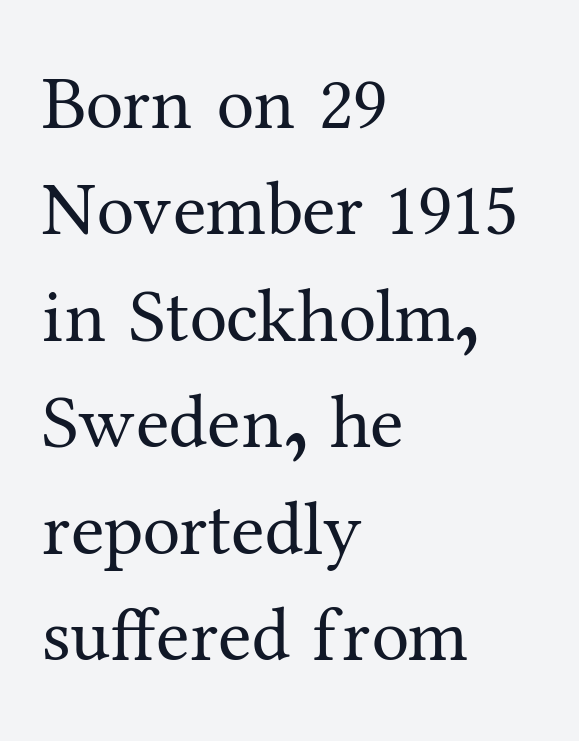
Q: Is the text bold? A: No.
Q: Is the text italic (slanted)? A: No, it is upright.
Q: Is the typeface a serif or a sans-serif typeface? A: Serif.
Q: Is the text underlined? A: No.
Q: How is the paragraph aligned? A: Left-aligned.
Q: Is the spacing between letters normal or unusually wide? A: Normal.
Q: Is the spacing between lines tight, normal or loose? A: Normal.
Q: Width (condensed, normal, or wide)? A: Normal.
Q: Stroke contrast? A: Medium.
Q: x-height? A: Medium.
Q: Monospaced? A: No.
